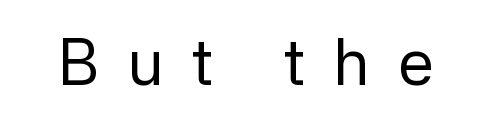
The face looks like a standard text weight, possibly lighter. Rule under the text: the space is simply empty. The specimen reads as upright at a glance. Think of a printed novel: that variable character pitch is what you see here. The horizontal fit of the characters is loose and conspicuously gappy.
